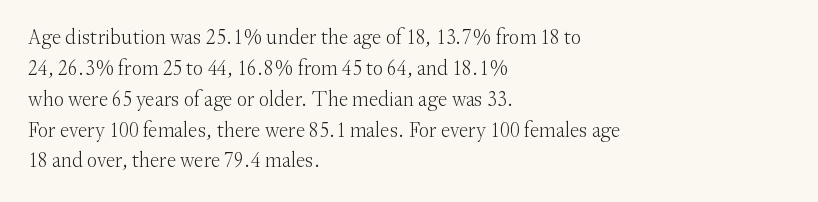
The image shows 21 px text type, upright; set left-aligned, normal line spacing (1.47x), normal letter spacing, not underlined.
